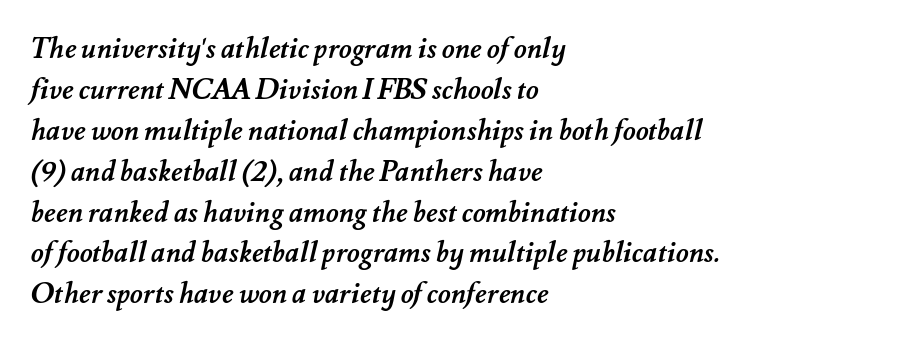
The image shows 28 px semibold type; set left-aligned, normal line spacing (1.46x), normal letter spacing, not underlined; medium stroke contrast and a small x-height.
